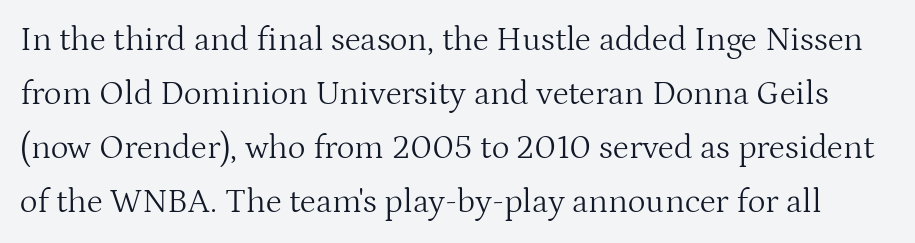
The image shows 34 px light serif type, upright; set normal line spacing (1.59x), normal letter spacing, not underlined; medium stroke contrast and a medium x-height.
